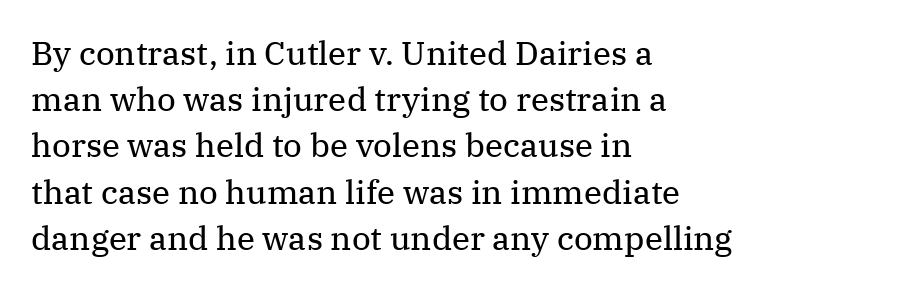
{"serif": "yes", "italic": "no", "bold": "no", "weight": "regular", "width": "normal", "stroke_contrast": "medium", "x_height": "medium", "monospaced": "no", "underline": "no", "align": "left", "line_spacing": "normal", "line_spacing_ratio": 1.4, "letter_spacing": "normal", "letter_spacing_em": 0.0, "glyph_px": 33}
